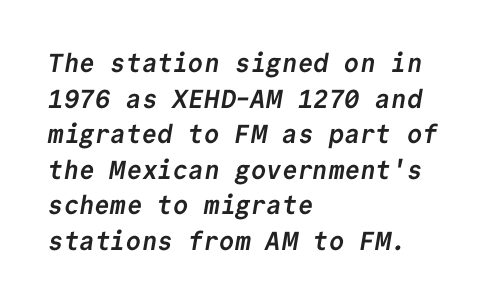
{"bold": "yes", "underline": "no", "align": "left", "line_spacing": "normal", "line_spacing_ratio": 1.37, "letter_spacing": "normal", "letter_spacing_em": 0.0, "glyph_px": 26}
